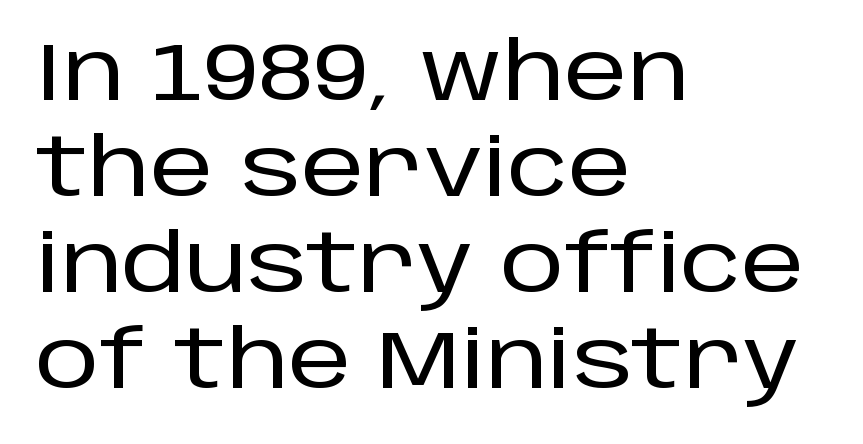
{"serif": "no", "italic": "no", "width": "normal", "stroke_contrast": "low", "x_height": "large", "monospaced": "no", "underline": "no", "align": "left", "line_spacing_ratio": 1.2, "letter_spacing": "normal", "letter_spacing_em": 0.0, "glyph_px": 80}
